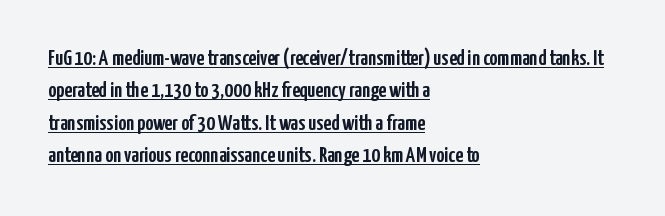
The image shows 22 px text type, upright; set left-aligned, normal line spacing (1.47x), normal letter spacing, underlined.
